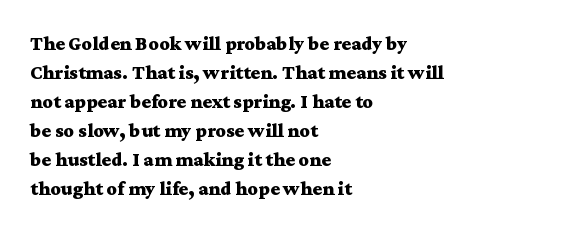
The image shows 20 px bold type, upright; set left-aligned, normal line spacing (1.45x), normal letter spacing, not underlined.
